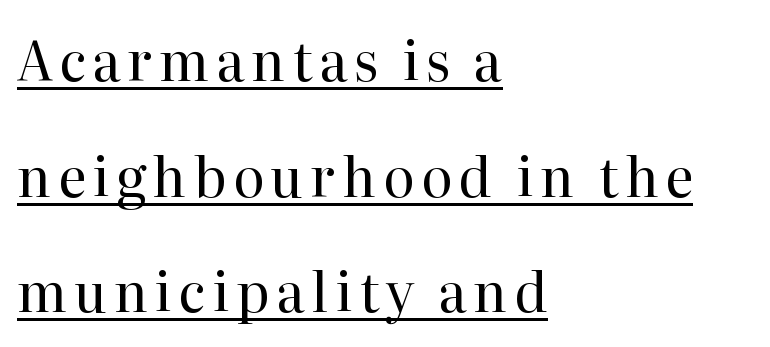
Q: Is the text bold? A: No.
Q: Is the text italic (slanted)? A: No, it is upright.
Q: Is the typeface a serif or a sans-serif typeface? A: Serif.
Q: Is the text underlined? A: Yes.
Q: How is the paragraph aligned? A: Left-aligned.
Q: Is the spacing between lines tight, normal or loose? A: Loose.
Q: Width (condensed, normal, or wide)? A: Normal.
Q: Stroke contrast? A: High.
Q: x-height? A: Medium.
Q: Monospaced? A: No.
